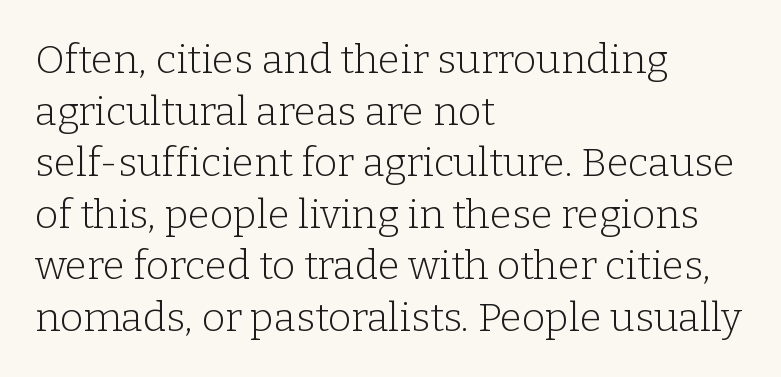
The image shows 40 px light serif type, upright; set left-aligned, normal line spacing (1.29x), normal letter spacing, not underlined; low stroke contrast and a medium x-height.
